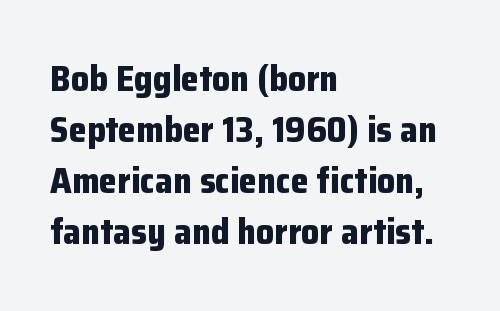
{"serif": "no", "italic": "no", "bold": "yes", "weight": "bold", "width": "normal", "stroke_contrast": "low", "x_height": "medium", "monospaced": "no", "underline": "no", "align": "left", "line_spacing": "normal", "line_spacing_ratio": 1.42, "letter_spacing": "normal", "letter_spacing_em": 0.0, "glyph_px": 36}
